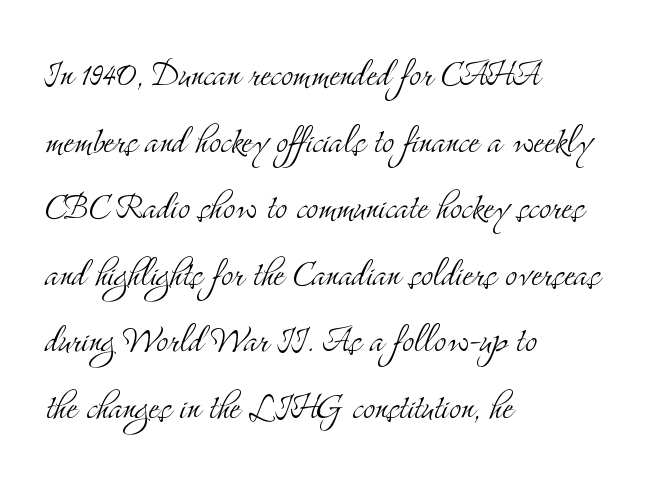
The image shows 45 px light, condensed serif type; set left-aligned, normal line spacing (1.48x), normal letter spacing, not underlined; medium stroke contrast and a small x-height.
